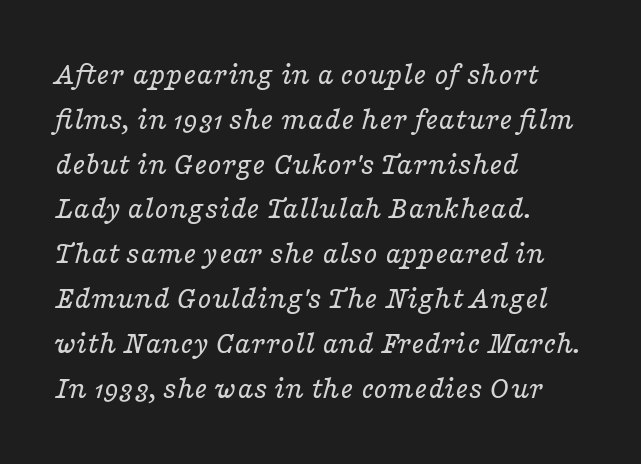
The image shows 32 px regular-weight, wide serif type, italic (leaning right); set left-aligned, normal line spacing (1.4x), normal letter spacing, not underlined; low stroke contrast and a medium x-height.
